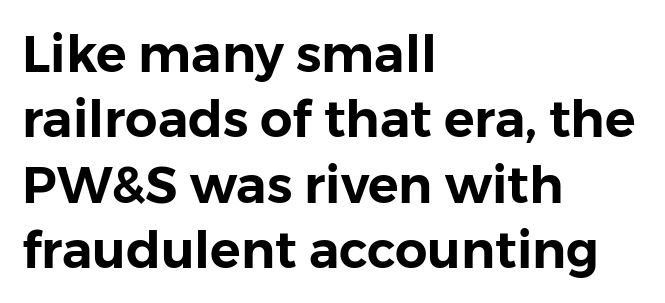
This sample is left-justified, so line endings fall wherever the words run out. The area under the type is left untouched. The glyphs in this specimen are sans serif. Is there much room between lines? A standard amount, neither cramped nor airy. In terms of posture, this sample is upright. Between one letter and the next there's only the usual sliver of space.
